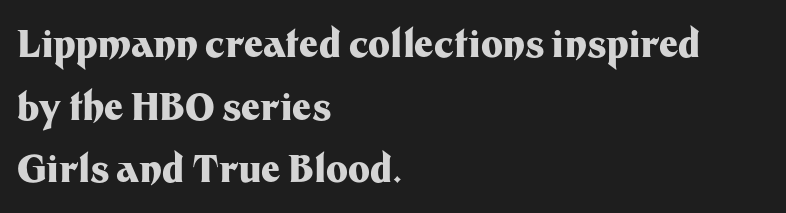
The horizontal fit of the characters is conventional and even. Heft: maximum for text — a bold. Glance below the letters and you will spot only blank space. A typesetter would label this face a sans. Leading matches the norm, producing a regular column.
